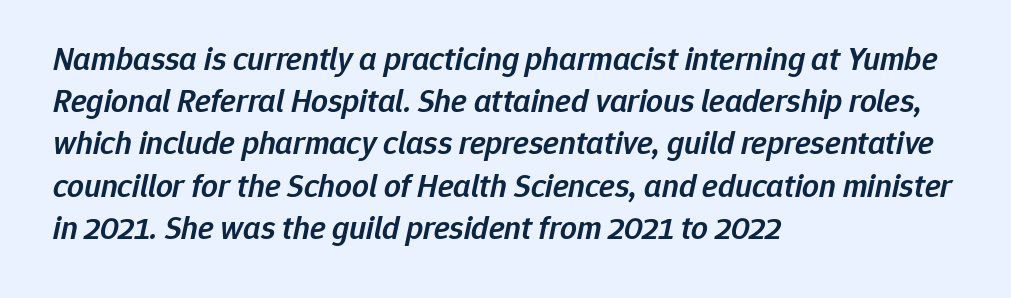
Lines of text with bare space underneath. The vertical gap from one line to the next is medium. The passage shown is semibold, sitting just below true bold. The face used here is rendered with its standard letterfit.
